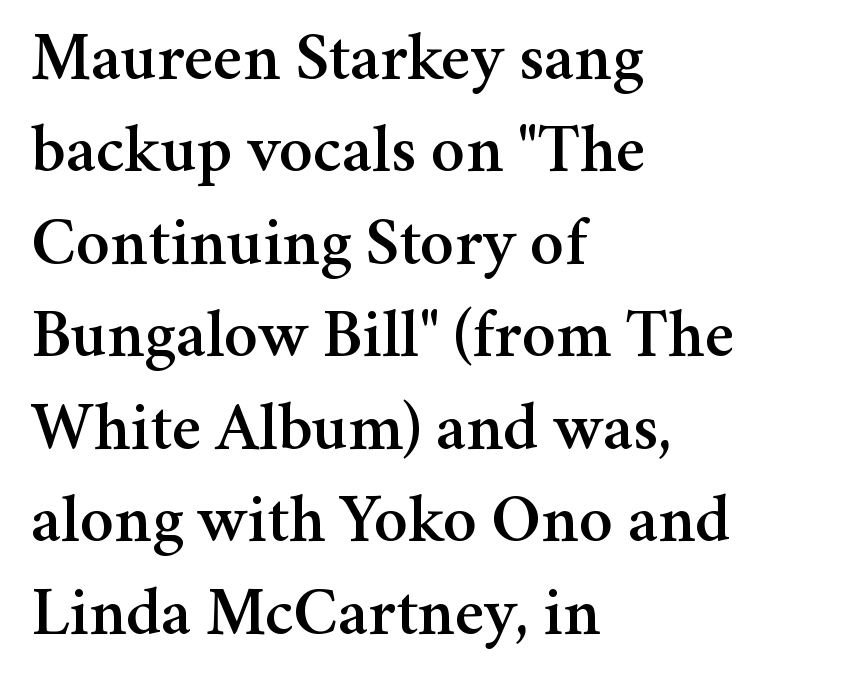
The image shows 68 px serif type, upright; set left-aligned, normal line spacing (1.36x), normal letter spacing, not underlined; medium stroke contrast and a medium x-height.
